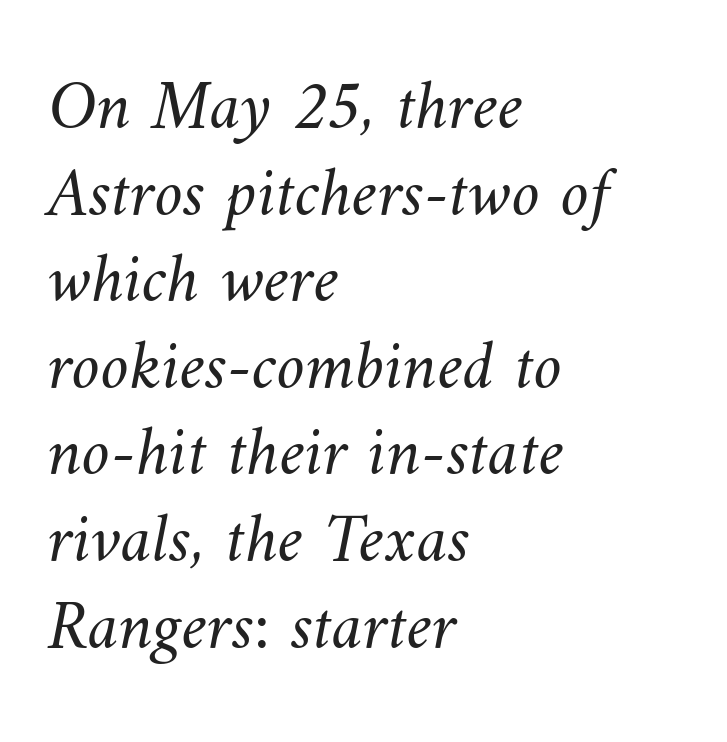
Q: Is the text bold? A: No.
Q: Is the text underlined? A: No.
Q: How is the paragraph aligned? A: Left-aligned.
Q: Is the spacing between letters normal or unusually wide? A: Normal.
Q: Width (condensed, normal, or wide)? A: Normal.
Q: Stroke contrast? A: Medium.
Q: x-height? A: Small.
Q: Monospaced? A: No.
